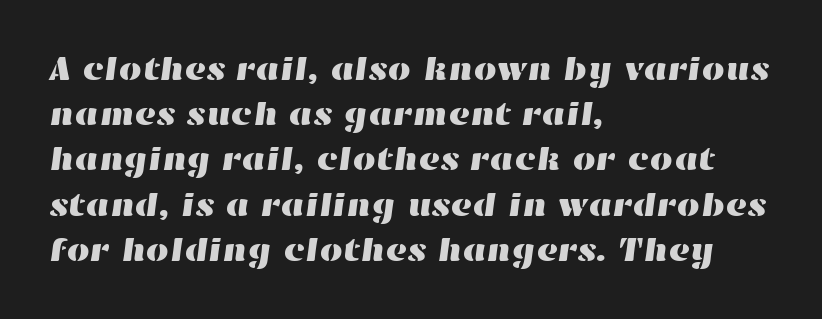
Q: Is the text underlined? A: No.
Q: How is the paragraph aligned? A: Left-aligned.
Q: Is the spacing between letters normal or unusually wide? A: Normal.
Q: Is the spacing between lines tight, normal or loose? A: Normal.
Q: Width (condensed, normal, or wide)? A: Wide.
Q: Stroke contrast? A: High.
Q: x-height? A: Medium.
Q: Monospaced? A: No.
